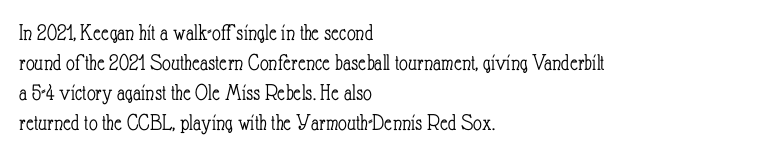
Q: Is the text bold? A: No.
Q: Is the text italic (slanted)? A: No, it is upright.
Q: Is the text underlined? A: No.
Q: How is the paragraph aligned? A: Left-aligned.
Q: Is the spacing between letters normal or unusually wide? A: Normal.
Q: Is the spacing between lines tight, normal or loose? A: Normal.
